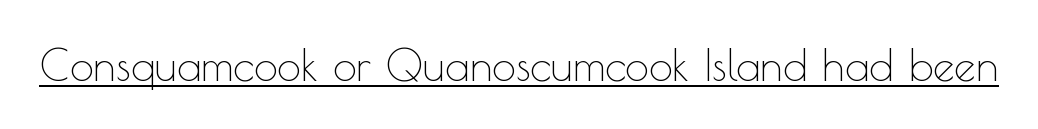
Is this a fixed-width face? No — the glyphs have proportional, varying widths. The words here are underlined. Vertical strokes here are truly vertical. The typeface has the unassuming heft of standard copy or less. The text was rendered using a sans face with plain stroke endings.
